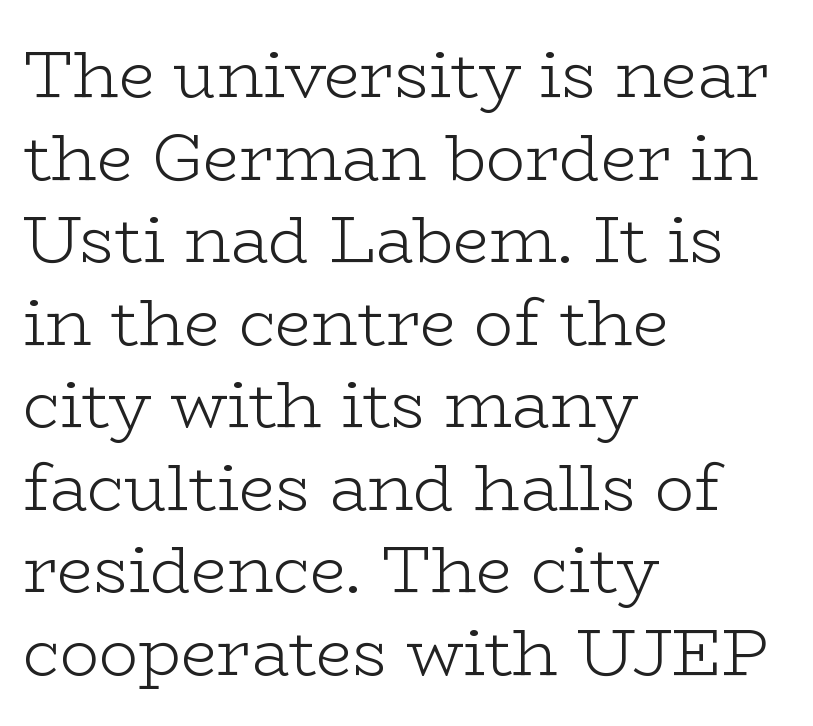
The face used here is proportionally spaced, like ordinary book or web type. Is the block centered? No — it sits flush against the left margin. This sample keeps an unexceptional amount of space between lines. Stroke thickness stays within the range of a standard reading face or lighter. Check under the words: just untouched page.
